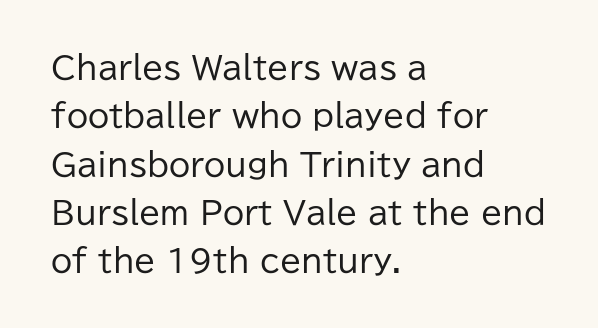
Q: Is the text bold? A: No.
Q: Is the text italic (slanted)? A: No, it is upright.
Q: Is the typeface a serif or a sans-serif typeface? A: Sans-serif.
Q: Is the text underlined? A: No.
Q: How is the paragraph aligned? A: Left-aligned.
Q: Is the spacing between letters normal or unusually wide? A: Normal.
Q: Is the spacing between lines tight, normal or loose? A: Normal.
Q: Width (condensed, normal, or wide)? A: Normal.
Q: Stroke contrast? A: Low.
Q: x-height? A: Medium.
Q: Monospaced? A: No.
